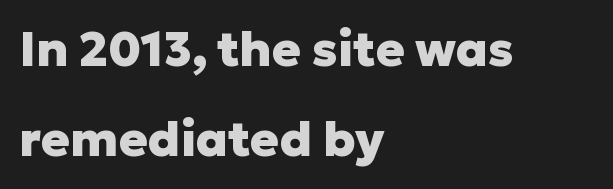
Font category for this specimen: sans-serif. No italicization has been applied; the sample stays upright. This sample uses plain, unmodified letter spacing. The glyphs are unaccompanied by any horizontal stroke below them. Character widths vary here, with narrow letters taking less room than wide ones.
